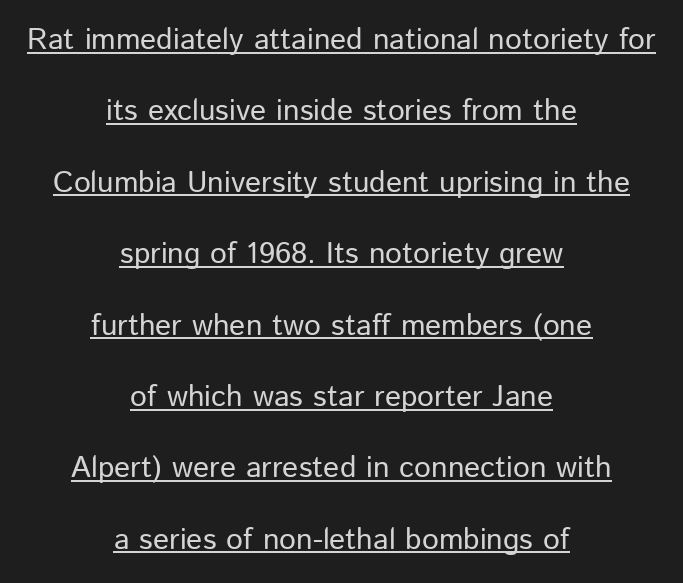
{"serif": "no", "italic": "no", "width": "normal", "stroke_contrast": "low", "x_height": "medium", "monospaced": "no", "underline": "yes", "align": "center", "line_spacing": "loose", "line_spacing_ratio": 2.38, "letter_spacing": "normal", "letter_spacing_em": 0.0, "glyph_px": 30}
